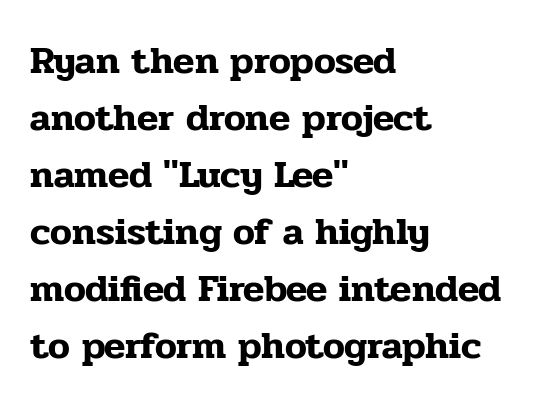
Q: Is the text italic (slanted)? A: No, it is upright.
Q: Is the typeface a serif or a sans-serif typeface? A: Serif.
Q: Is the text underlined? A: No.
Q: How is the paragraph aligned? A: Left-aligned.
Q: Is the spacing between letters normal or unusually wide? A: Normal.
Q: Is the spacing between lines tight, normal or loose? A: Normal.
Q: Width (condensed, normal, or wide)? A: Normal.
Q: Stroke contrast? A: Low.
Q: x-height? A: Medium.
Q: Monospaced? A: No.
